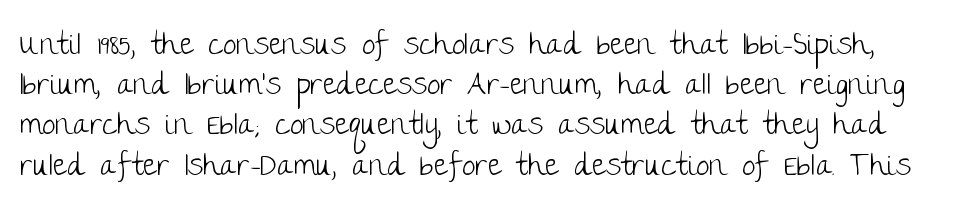
Nobody touched the tracking dial on this one. Looks like regular typesetting: each glyph gets only the width it needs. Typographically, this falls in the sans-serif category. Quick note: not italic, upright.
